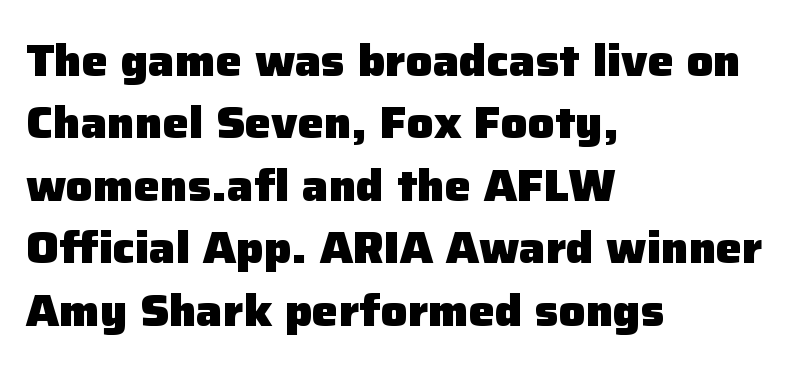
Q: Is the text bold? A: Yes.
Q: Is the text italic (slanted)? A: No, it is upright.
Q: Is the typeface a serif or a sans-serif typeface? A: Sans-serif.
Q: Is the text underlined? A: No.
Q: How is the paragraph aligned? A: Left-aligned.
Q: Is the spacing between letters normal or unusually wide? A: Normal.
Q: Is the spacing between lines tight, normal or loose? A: Normal.
Q: Width (condensed, normal, or wide)? A: Normal.
Q: Stroke contrast? A: Low.
Q: x-height? A: Medium.
Q: Monospaced? A: No.
